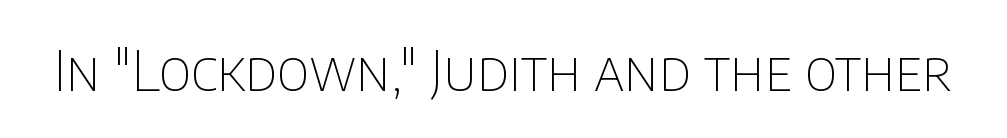
{"serif": "no", "italic": "no", "bold": "no", "weight": "thin", "width": "normal", "stroke_contrast": "low", "x_height": "large", "monospaced": "no", "underline": "no", "letter_spacing": "normal", "letter_spacing_em": 0.0, "glyph_px": 54}
